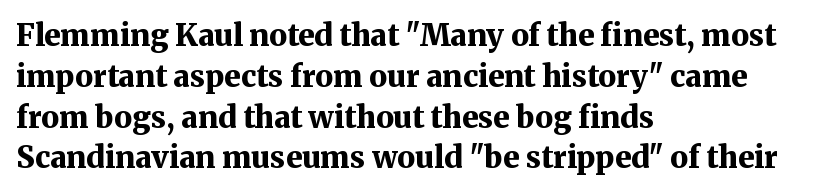
Q: Is the text bold? A: Yes.
Q: Is the text italic (slanted)? A: No, it is upright.
Q: Is the typeface a serif or a sans-serif typeface? A: Serif.
Q: Is the text underlined? A: No.
Q: How is the paragraph aligned? A: Left-aligned.
Q: Is the spacing between letters normal or unusually wide? A: Normal.
Q: Is the spacing between lines tight, normal or loose? A: Normal.
Q: Width (condensed, normal, or wide)? A: Normal.
Q: Stroke contrast? A: Medium.
Q: x-height? A: Medium.
Q: Monospaced? A: No.
